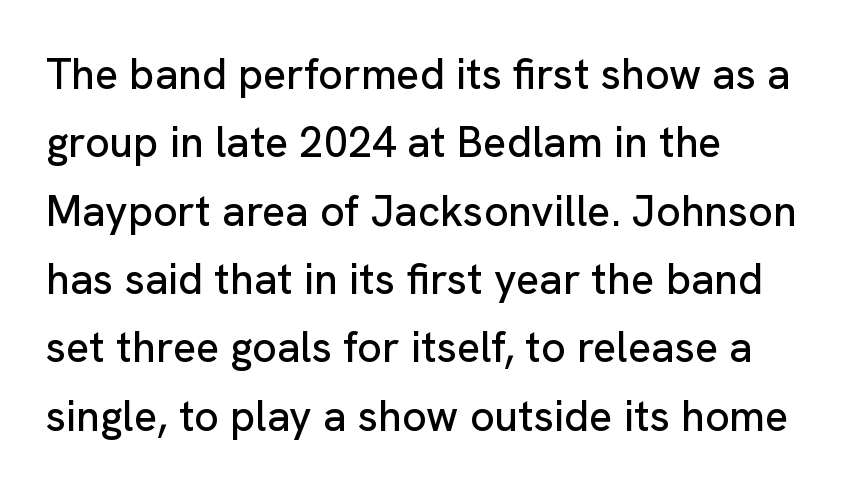
Q: Is the text italic (slanted)? A: No, it is upright.
Q: Is the typeface a serif or a sans-serif typeface? A: Sans-serif.
Q: Is the text underlined? A: No.
Q: How is the paragraph aligned? A: Left-aligned.
Q: Is the spacing between letters normal or unusually wide? A: Normal.
Q: Is the spacing between lines tight, normal or loose? A: Normal.
Q: Width (condensed, normal, or wide)? A: Normal.
Q: Stroke contrast? A: Low.
Q: x-height? A: Medium.
Q: Monospaced? A: No.
